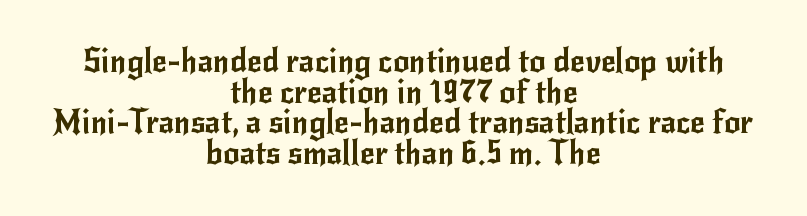
{"serif": "no", "italic": "no", "width": "normal", "stroke_contrast": "low", "x_height": "small", "monospaced": "no", "underline": "no", "align": "center", "line_spacing": "tight", "line_spacing_ratio": 0.96, "letter_spacing": "normal", "letter_spacing_em": 0.0, "glyph_px": 32}
